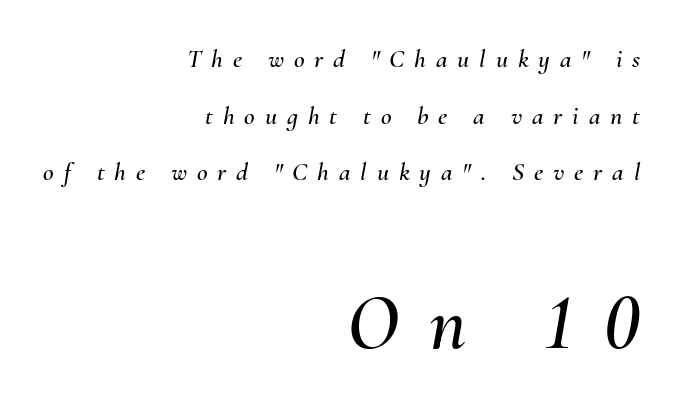
These two chunks differ in scale, with the bottom chunk taking the larger measure. Underline: absent. This sample has the flowing, uneven cadence of proportional lettering. Compared with a flush-left layout, this one pins lines to the opposite, right side. Display-style spreading of the glyphs; the letterfit is very open. One glance says open: line gaps are wider than usual.
